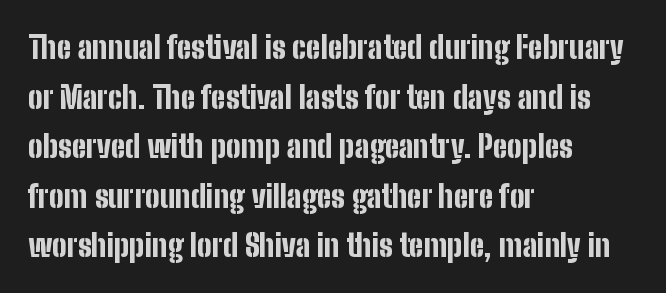
Q: Is the text bold? A: Yes.
Q: Is the text italic (slanted)? A: No, it is upright.
Q: Is the typeface a serif or a sans-serif typeface? A: Sans-serif.
Q: Is the text underlined? A: No.
Q: How is the paragraph aligned? A: Left-aligned.
Q: Is the spacing between letters normal or unusually wide? A: Normal.
Q: Is the spacing between lines tight, normal or loose? A: Normal.
Q: Width (condensed, normal, or wide)? A: Condensed.
Q: Stroke contrast? A: Low.
Q: x-height? A: Medium.
Q: Monospaced? A: No.
